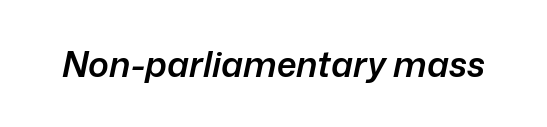
The image shows 35 px semibold type, italic (leaning right); set normal letter spacing, not underlined; low stroke contrast and a medium x-height.
